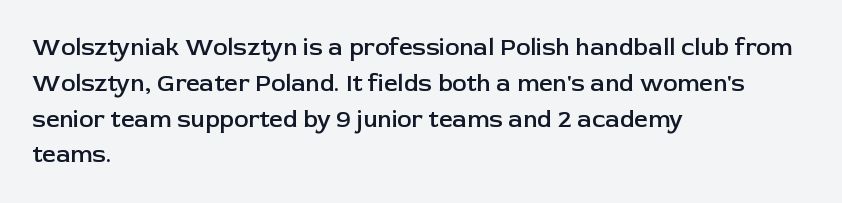
Does extra space separate the letters? No, they use regular spacing. Typographic density is moderately raised because the face is semibold. Do the letters lean? They stand straight. Each line starts at the same left margin while the right side varies. The line-height multiplier appears to be the usual default. Any mark beneath the type? The region is blank.
